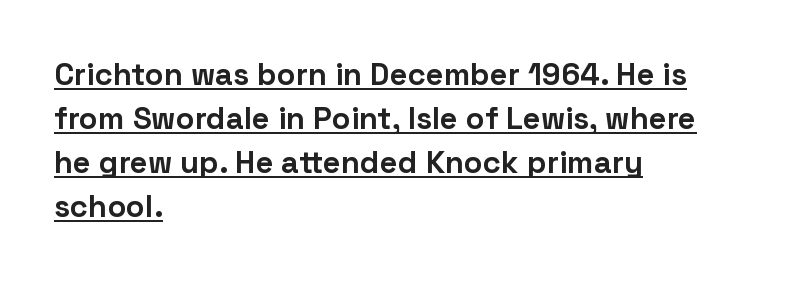
A continuous stroke trails under the words, as in a hyperlink. If you measured baseline to baseline, you'd find a middling distance. Is the block centered? No — it sits flush against the left margin. Honestly, the letter spacing is just normal — you wouldn't notice it.
